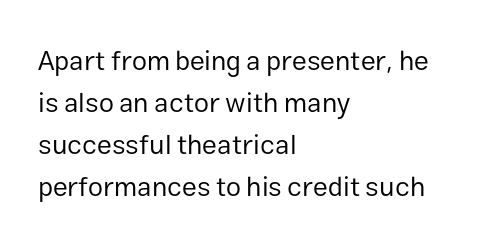
Anything drawn beneath the words? Only blank space. Each word holds together tightly as a unit, with standard inter-letter gaps. Each stroke keeps to a modest, everyday thickness or less. Normally led — the rows are evenly, conventionally spaced. In CSS terms this would be text-align: left. Does the lettering tilt? It doesn't — this is upright.
